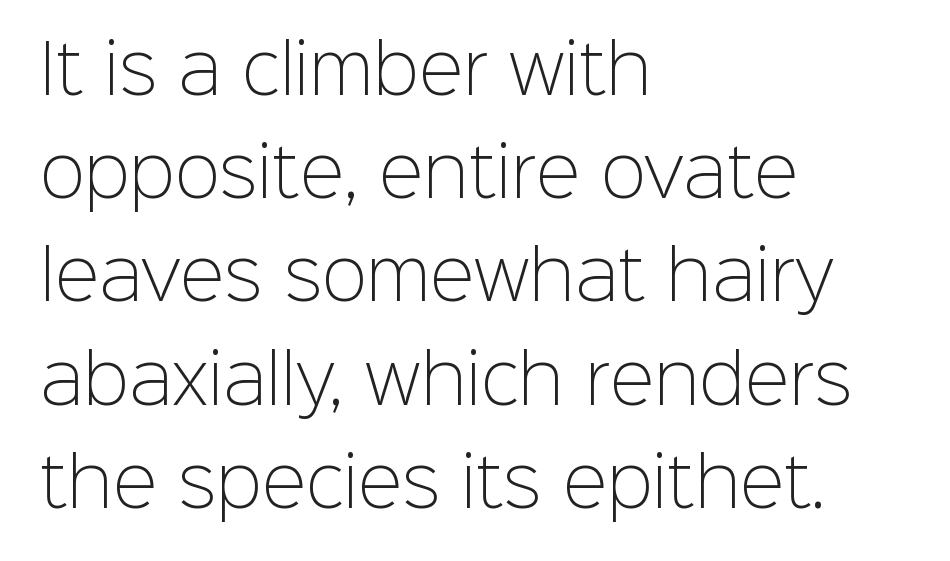
{"serif": "no", "italic": "no", "bold": "no", "weight": "light", "width": "normal", "stroke_contrast": "low", "x_height": "medium", "monospaced": "no", "underline": "no", "align": "left", "line_spacing": "normal", "line_spacing_ratio": 1.54, "letter_spacing": "normal", "letter_spacing_em": 0.0, "glyph_px": 67}
